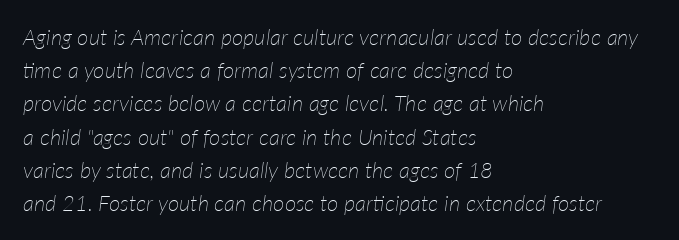
{"italic": "yes", "lean": "right", "slant_degrees": 7, "bold": "no", "underline": "no", "align": "left", "line_spacing": "normal", "line_spacing_ratio": 1.51, "letter_spacing": "normal", "letter_spacing_em": 0.0, "glyph_px": 22}
